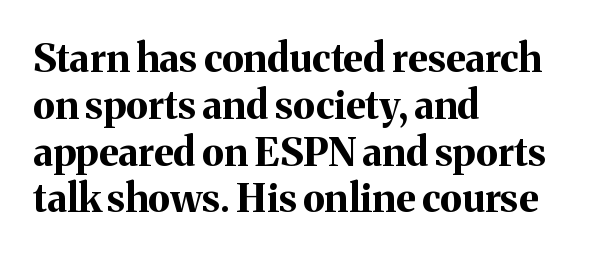
The image shows 39 px bold serif type, upright; set left-aligned, line spacing 1.2x, normal letter spacing, not underlined; medium stroke contrast and a medium x-height.
